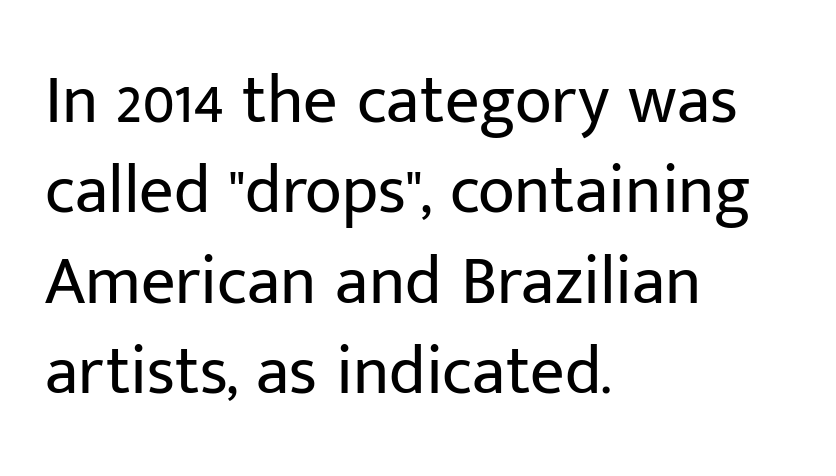
The face used here is proportionally spaced, like ordinary book or web type. Default kerning and tracking; the words read as compact shapes. Where is the straight margin? On the left. Notice how descenders clear the ascenders below comfortably — that's standard leading. The lettering holds an erect, upright posture throughout. Rule under the text: the space is simply empty.
